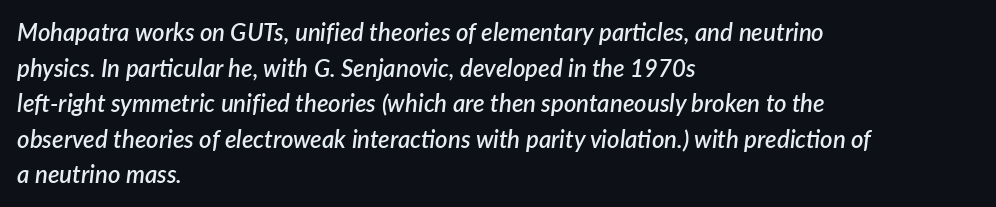
{"italic": "yes", "lean": "right", "slant_degrees": 7, "bold": "semi", "underline": "no", "align": "left", "line_spacing": "normal", "line_spacing_ratio": 1.48, "letter_spacing": "normal", "letter_spacing_em": 0.0, "glyph_px": 24}
